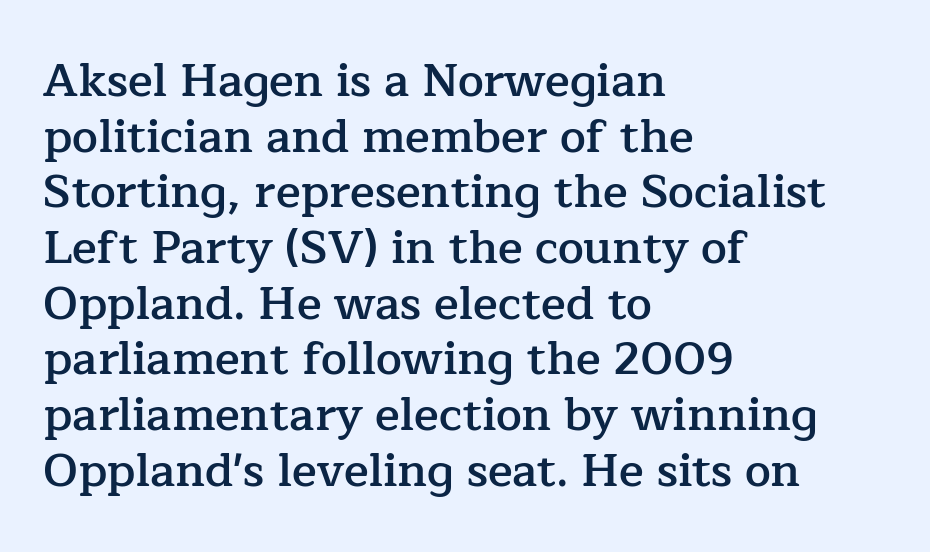
The image shows 46 px semibold serif type, upright; set left-aligned, line spacing 1.21x, normal letter spacing, not underlined; low stroke contrast and a medium x-height.
